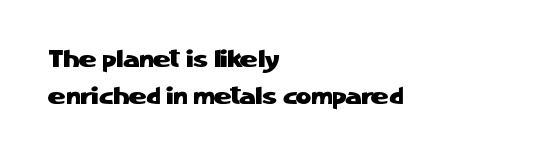
The image shows 24 px text type, upright; set left-aligned, normal line spacing (1.53x), normal letter spacing, not underlined.
